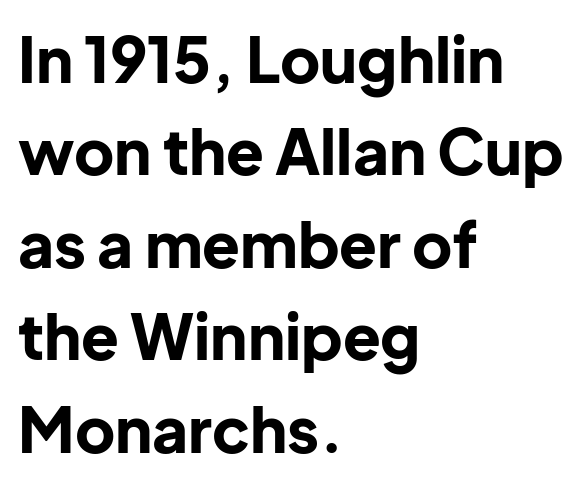
Q: Is the text bold? A: Yes.
Q: Is the text italic (slanted)? A: No, it is upright.
Q: Is the typeface a serif or a sans-serif typeface? A: Sans-serif.
Q: Is the text underlined? A: No.
Q: How is the paragraph aligned? A: Left-aligned.
Q: Is the spacing between letters normal or unusually wide? A: Normal.
Q: Is the spacing between lines tight, normal or loose? A: Normal.
Q: Width (condensed, normal, or wide)? A: Normal.
Q: Stroke contrast? A: Low.
Q: x-height? A: Medium.
Q: Monospaced? A: No.
